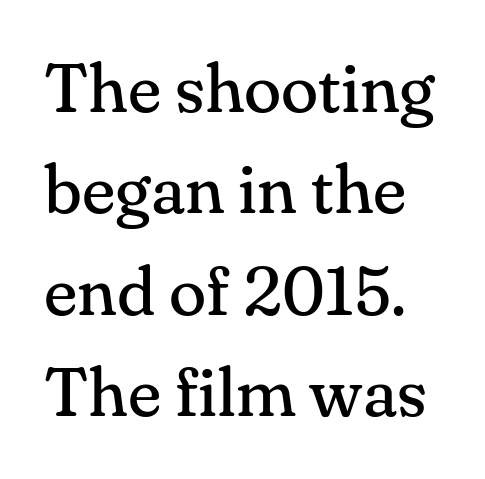
{"serif": "yes", "italic": "no", "bold": "no", "weight": "regular", "width": "normal", "stroke_contrast": "medium", "x_height": "small", "monospaced": "no", "underline": "no", "line_spacing": "normal", "line_spacing_ratio": 1.47, "letter_spacing": "normal", "letter_spacing_em": 0.0, "glyph_px": 69}
